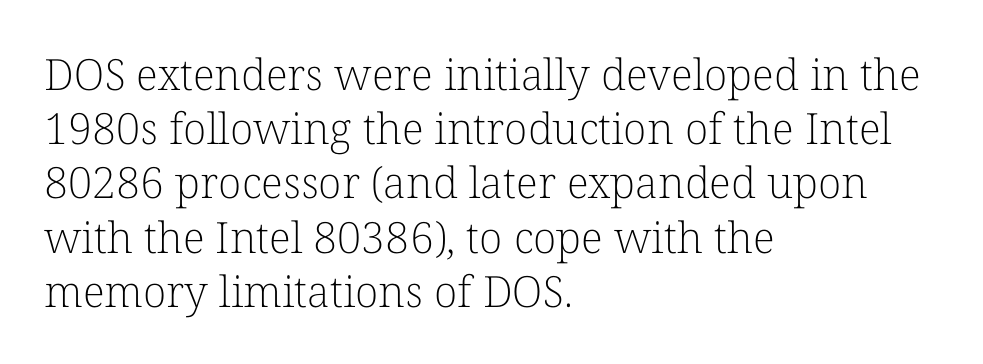
You can tell from the footed stems that serif type was used. Each word holds together tightly as a unit, with standard inter-letter gaps. Normally led — the rows are evenly, conventionally spaced. The rendering anchors every line to the left-hand side.
